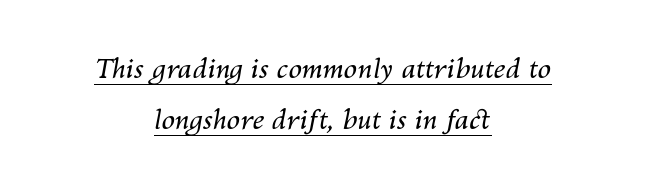
{"italic": "yes", "lean": "right", "slant_degrees": 10, "bold": "no", "underline": "yes", "align": "center", "line_spacing_ratio": 1.89, "letter_spacing": "normal", "letter_spacing_em": 0.0, "glyph_px": 27}
